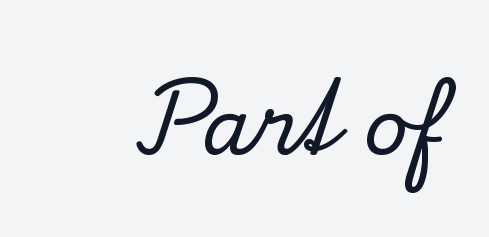
{"serif": "yes", "width": "normal", "stroke_contrast": "low", "x_height": "small", "monospaced": "no", "underline": "no", "letter_spacing": "normal", "letter_spacing_em": 0.0, "glyph_px": 77}
